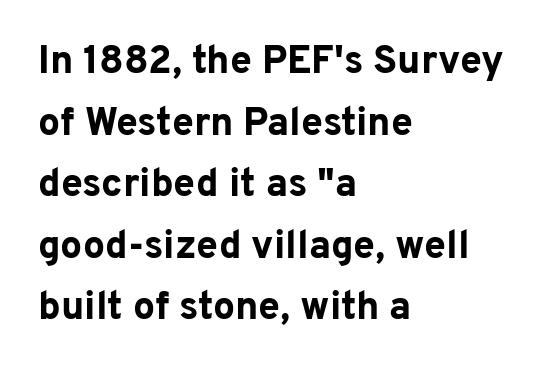
Q: Is the text bold? A: Yes.
Q: Is the text italic (slanted)? A: No, it is upright.
Q: Is the typeface a serif or a sans-serif typeface? A: Sans-serif.
Q: Is the text underlined? A: No.
Q: How is the paragraph aligned? A: Left-aligned.
Q: Is the spacing between letters normal or unusually wide? A: Normal.
Q: Is the spacing between lines tight, normal or loose? A: Normal.
Q: Width (condensed, normal, or wide)? A: Normal.
Q: Stroke contrast? A: Low.
Q: x-height? A: Medium.
Q: Monospaced? A: No.
